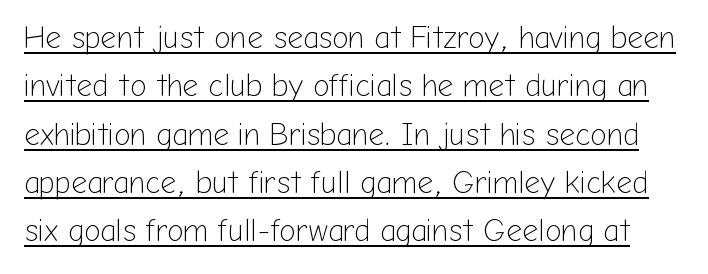
The image shows 31 px light sans-serif type, upright; set normal line spacing (1.56x), normal letter spacing, underlined; low stroke contrast and a medium x-height.
